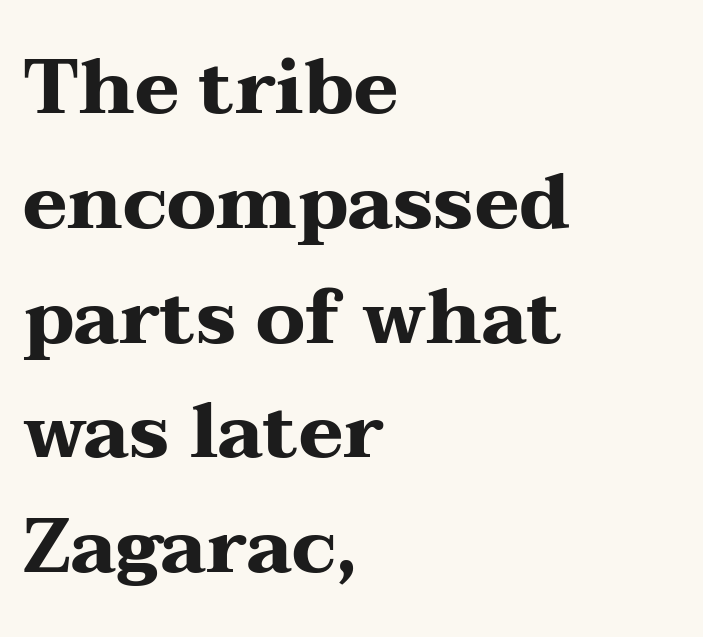
Q: Is the text bold? A: Yes.
Q: Is the text italic (slanted)? A: No, it is upright.
Q: Is the typeface a serif or a sans-serif typeface? A: Serif.
Q: Is the text underlined? A: No.
Q: How is the paragraph aligned? A: Left-aligned.
Q: Is the spacing between letters normal or unusually wide? A: Normal.
Q: Is the spacing between lines tight, normal or loose? A: Normal.
Q: Width (condensed, normal, or wide)? A: Wide.
Q: Stroke contrast? A: Medium.
Q: x-height? A: Medium.
Q: Monospaced? A: No.
